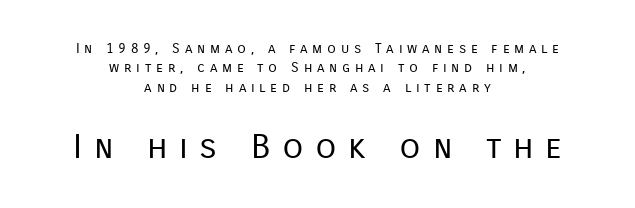
{"serif": "no", "italic": "no", "bold": "no", "weight": "regular", "width": "normal", "stroke_contrast": "low", "x_height": "medium", "monospaced": "no", "underline": "no", "align": "center", "line_spacing": "normal", "line_spacing_ratio": 1.39, "letter_spacing": "wide", "letter_spacing_em": 0.34, "larger_block": "second", "size_ratio": 2.43, "glyph_px": 34}
